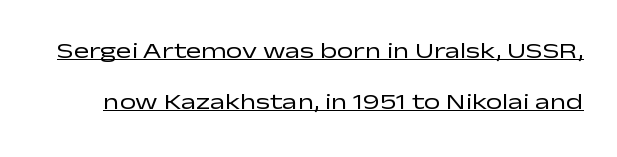
Q: Is the text bold? A: No.
Q: Is the text italic (slanted)? A: No, it is upright.
Q: Is the text underlined? A: Yes.
Q: Is the spacing between letters normal or unusually wide? A: Normal.
Q: Is the spacing between lines tight, normal or loose? A: Loose.
